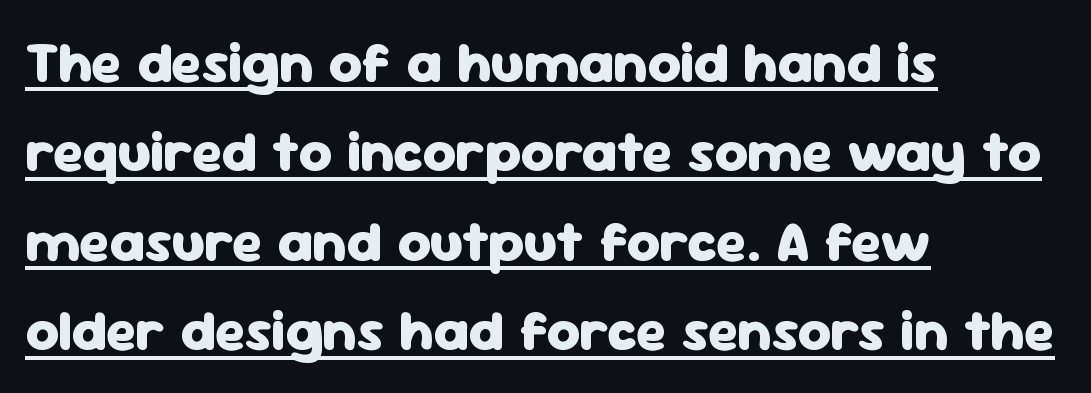
{"serif": "no", "italic": "no", "bold": "yes", "weight": "heavy", "width": "normal", "stroke_contrast": "low", "x_height": "medium", "monospaced": "no", "underline": "yes", "align": "left", "line_spacing": "normal", "line_spacing_ratio": 1.57, "letter_spacing": "normal", "letter_spacing_em": 0.0, "glyph_px": 57}
